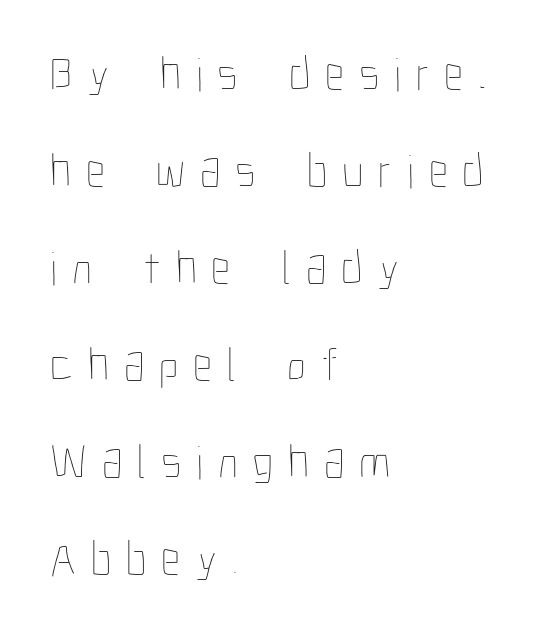
Q: Is the text bold? A: No.
Q: Is the text italic (slanted)? A: No, it is upright.
Q: Is the text underlined? A: No.
Q: How is the paragraph aligned? A: Left-aligned.
Q: Is the spacing between letters normal or unusually wide? A: Unusually wide.
Q: Is the spacing between lines tight, normal or loose? A: Loose.
Q: Width (condensed, normal, or wide)? A: Condensed.
Q: Stroke contrast? A: Low.
Q: x-height? A: Medium.
Q: Monospaced? A: No.
